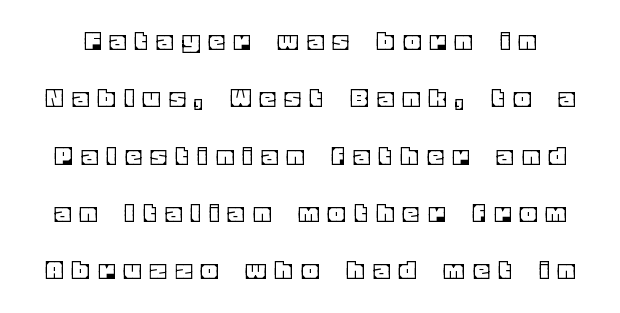
Underline: absent. Ordinary non-slanted type is in use. Notice the wide empty band between every row — that's loose leading. The horizontal fit of the characters is loose and conspicuously gappy.
